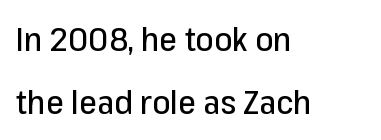
This rendering employs a face without finishing strokes, i.e., a sans-serif. Horizontally, the lines are justified to the leading edge only. Quick note: interline space is abundant. Here the designer chose a conventional face with non-uniform glyph widths.
